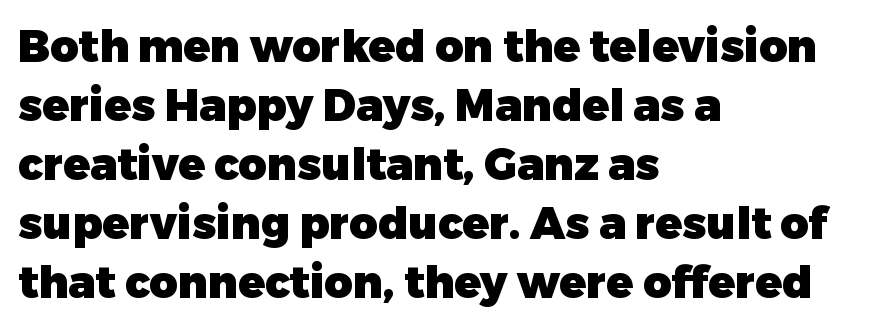
Q: Is the text bold? A: Yes.
Q: Is the text italic (slanted)? A: No, it is upright.
Q: Is the typeface a serif or a sans-serif typeface? A: Sans-serif.
Q: Is the text underlined? A: No.
Q: How is the paragraph aligned? A: Left-aligned.
Q: Is the spacing between letters normal or unusually wide? A: Normal.
Q: Is the spacing between lines tight, normal or loose? A: Normal.
Q: Width (condensed, normal, or wide)? A: Normal.
Q: Stroke contrast? A: Low.
Q: x-height? A: Medium.
Q: Monospaced? A: No.
